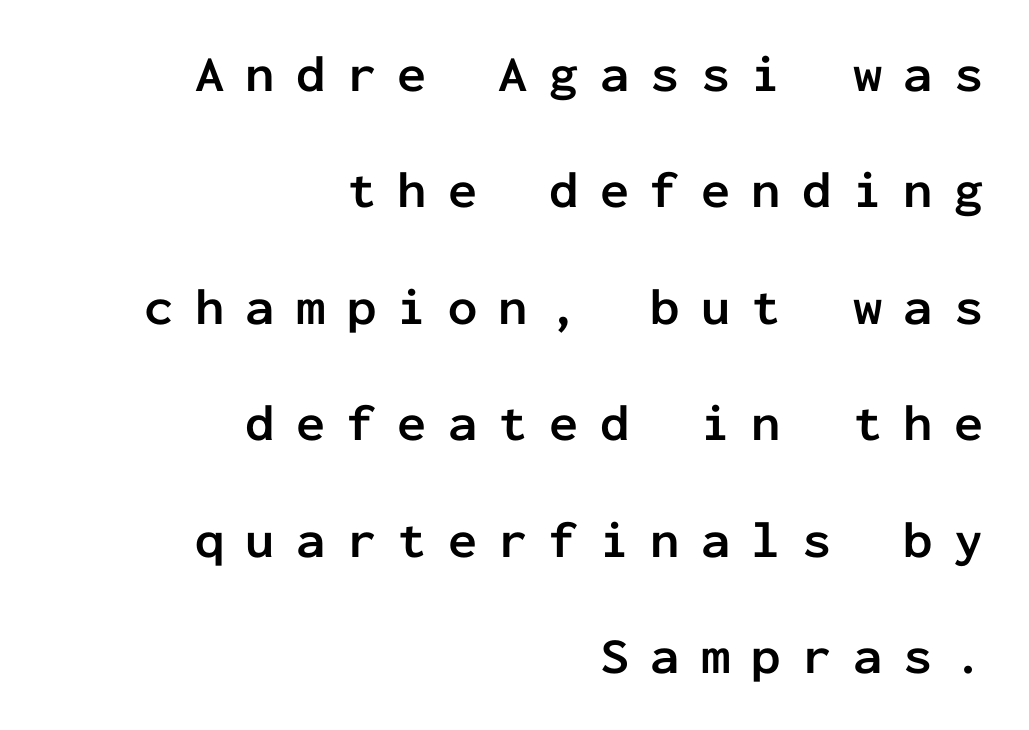
Notice how thick the strokes are: this is what a full bold looks like. Each line ends at the same right margin while the left side varies. Letterform terminals end flat and unadorned throughout the passage. Bare-footed words on every line. Tracking value appears strongly positive — letters spread wide.
